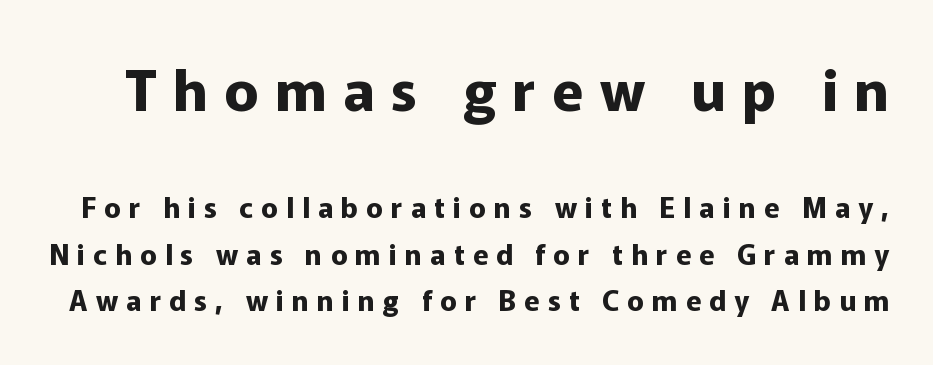
Q: Is the text bold? A: Yes.
Q: Is the text italic (slanted)? A: No, it is upright.
Q: Is the typeface a serif or a sans-serif typeface? A: Sans-serif.
Q: Is the text underlined? A: No.
Q: Is the spacing between letters normal or unusually wide? A: Unusually wide.
Q: Is the spacing between lines tight, normal or loose? A: Normal.
Q: Which block of text is set in a larger size, the first (top) or the second (bottom)? A: The first (top) one.
Q: Width (condensed, normal, or wide)? A: Normal.
Q: Stroke contrast? A: Low.
Q: x-height? A: Medium.
Q: Monospaced? A: No.
